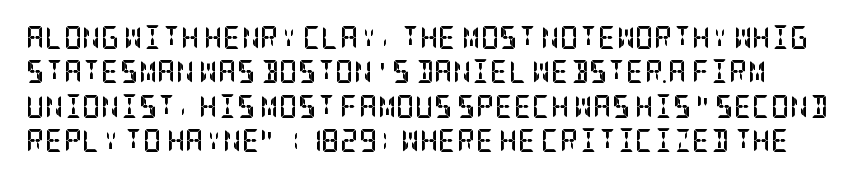
The image shows 23 px bold type, upright; set normal line spacing (1.49x), normal letter spacing, not underlined.
